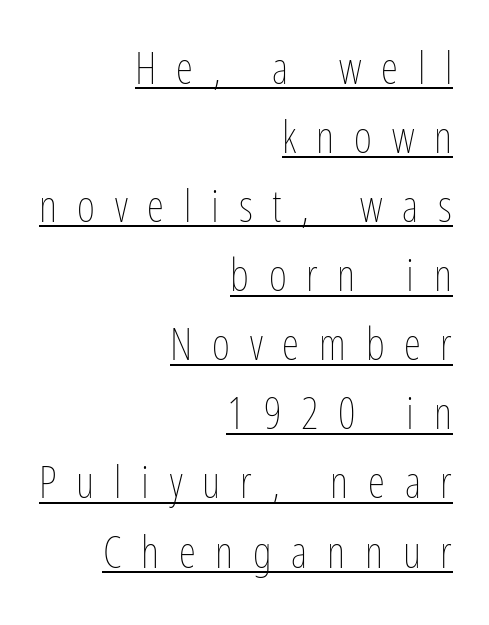
Leading matches the norm, producing a regular column. Notice how the stems are strictly vertical — no italics here. Is the type heavy? It reads as light-to-regular instead. Here the designer chose a conventional face with non-uniform glyph widths. These lines are set flush right with a ragged left edge.
